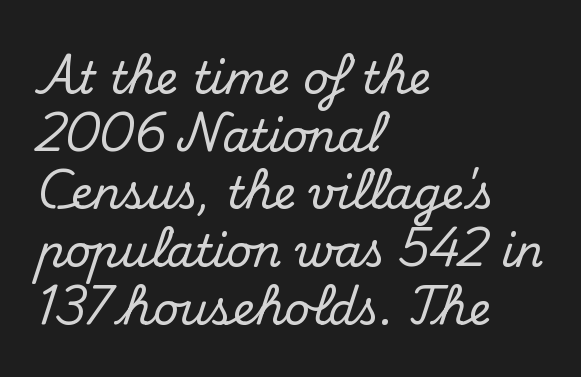
{"serif": "yes", "width": "normal", "stroke_contrast": "medium", "x_height": "small", "monospaced": "no", "underline": "no", "align": "left", "line_spacing": "normal", "line_spacing_ratio": 1.31, "letter_spacing": "normal", "letter_spacing_em": 0.0, "glyph_px": 44}
